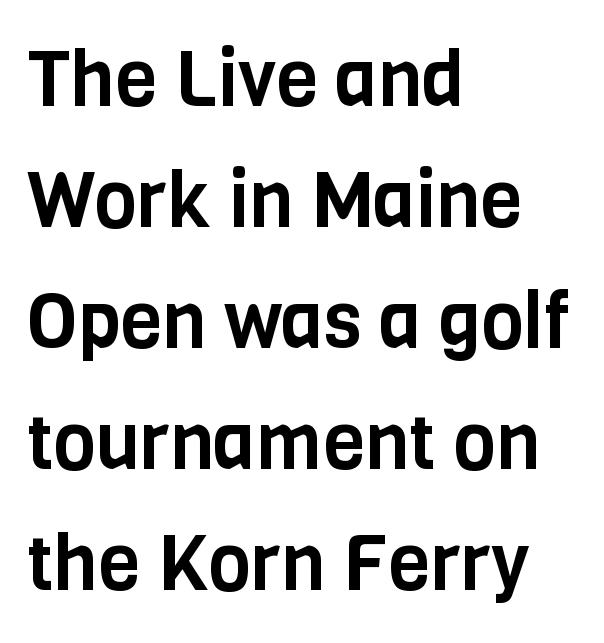
Beneath every word, the page is bare. Note the varied advance widths — an 'i' is clearly narrower than an 'm'. Words appear dense and cohesive because spacing is normal. The type family on display is of the sans-serif kind.
